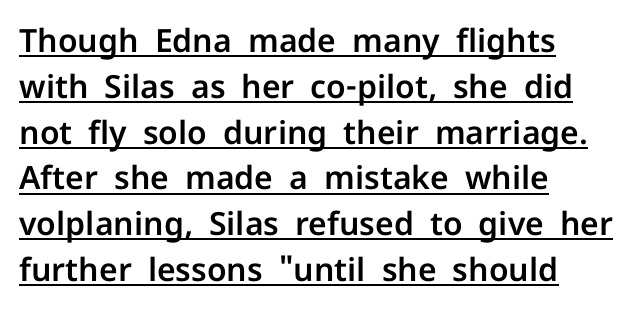
The image shows 32 px sans-serif type, upright; set left-aligned, normal line spacing (1.43x), normal letter spacing, underlined; low stroke contrast and a medium x-height.
